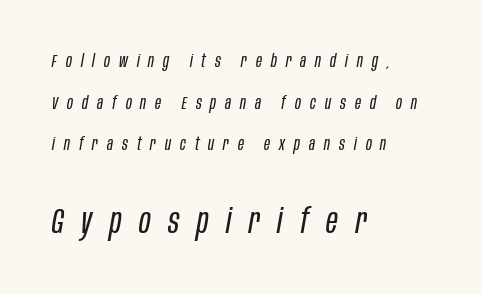
The image shows 35 px regular-weight, condensed type, italic (leaning right); set left-aligned, loose line spacing (2.31x), unusually wide letter spacing (+0.5 em), not underlined; the second (bottom) block is 1.94x larger; low stroke contrast and a large x-height.
